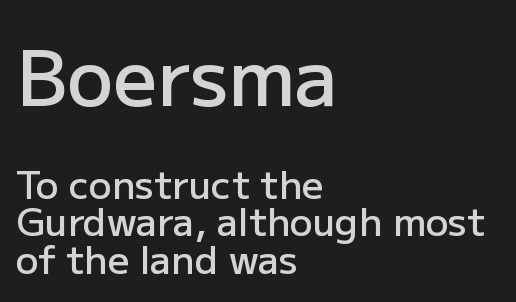
Is this a fixed-width face? No — the glyphs have proportional, varying widths. Spacing between characters is what you'd get straight out of the box. Visually the block forms a straight wall on the left and a jagged coastline on the right. The string is rendered with underlining switched off.
